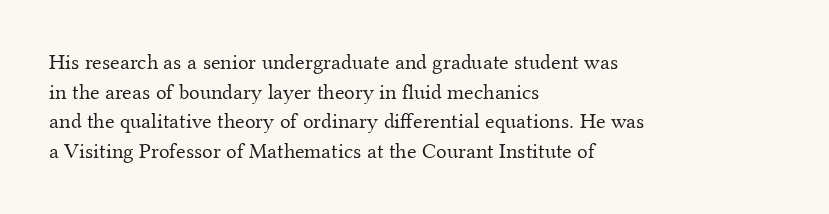
Q: Is the text bold? A: No.
Q: Is the text italic (slanted)? A: No, it is upright.
Q: Is the text underlined? A: No.
Q: How is the paragraph aligned? A: Left-aligned.
Q: Is the spacing between letters normal or unusually wide? A: Normal.
Q: Is the spacing between lines tight, normal or loose? A: Normal.
